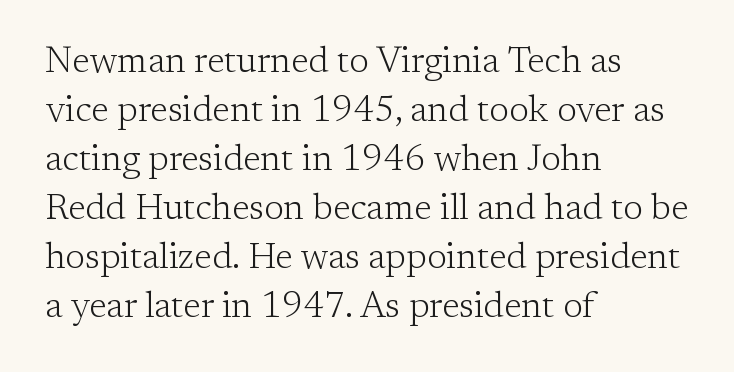
Q: Is the text bold? A: No.
Q: Is the text italic (slanted)? A: No, it is upright.
Q: Is the typeface a serif or a sans-serif typeface? A: Serif.
Q: Is the text underlined? A: No.
Q: How is the paragraph aligned? A: Left-aligned.
Q: Is the spacing between letters normal or unusually wide? A: Normal.
Q: Is the spacing between lines tight, normal or loose? A: Normal.
Q: Width (condensed, normal, or wide)? A: Normal.
Q: Stroke contrast? A: Low.
Q: x-height? A: Medium.
Q: Monospaced? A: No.
